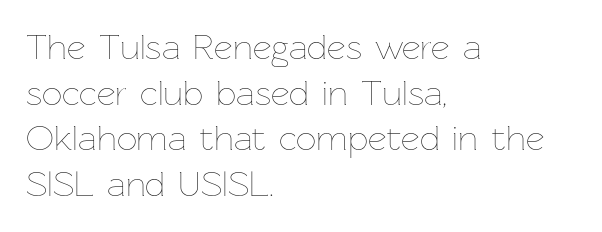
Q: Is the text bold? A: No.
Q: Is the text italic (slanted)? A: No, it is upright.
Q: Is the text underlined? A: No.
Q: How is the paragraph aligned? A: Left-aligned.
Q: Is the spacing between letters normal or unusually wide? A: Normal.
Q: Is the spacing between lines tight, normal or loose? A: Normal.
Q: Width (condensed, normal, or wide)? A: Normal.
Q: Stroke contrast? A: Low.
Q: x-height? A: Medium.
Q: Monospaced? A: No.
